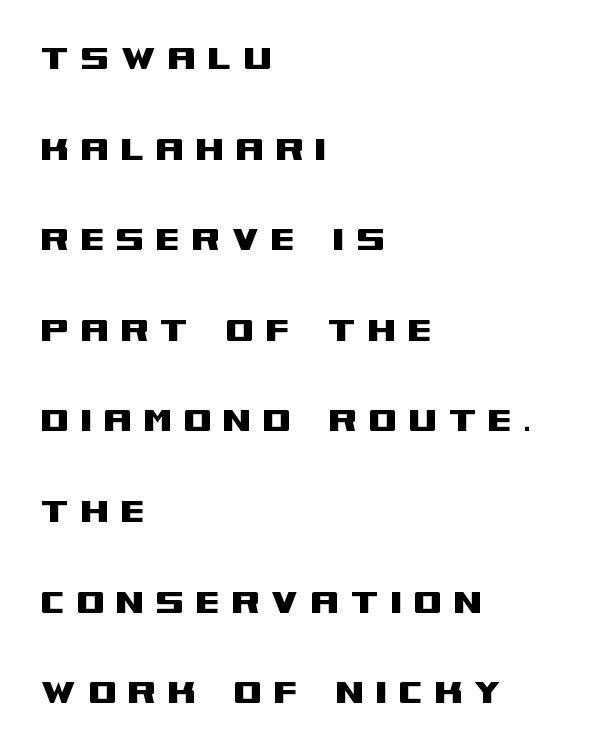
{"serif": "no", "italic": "no", "width": "wide", "stroke_contrast": "medium", "x_height": "large", "monospaced": "no", "underline": "no", "align": "left", "line_spacing": "loose", "line_spacing_ratio": 2.21, "letter_spacing": "wide", "letter_spacing_em": 0.27, "glyph_px": 41}
